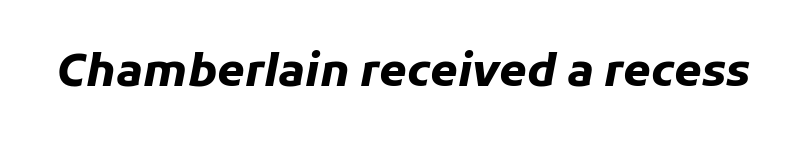
Q: Is the text bold? A: Yes.
Q: Is the text italic (slanted)? A: Yes, it leans right by about 11 degrees.
Q: Is the text underlined? A: No.
Q: Is the spacing between letters normal or unusually wide? A: Normal.
Q: Width (condensed, normal, or wide)? A: Normal.
Q: Stroke contrast? A: Low.
Q: x-height? A: Medium.
Q: Monospaced? A: No.
